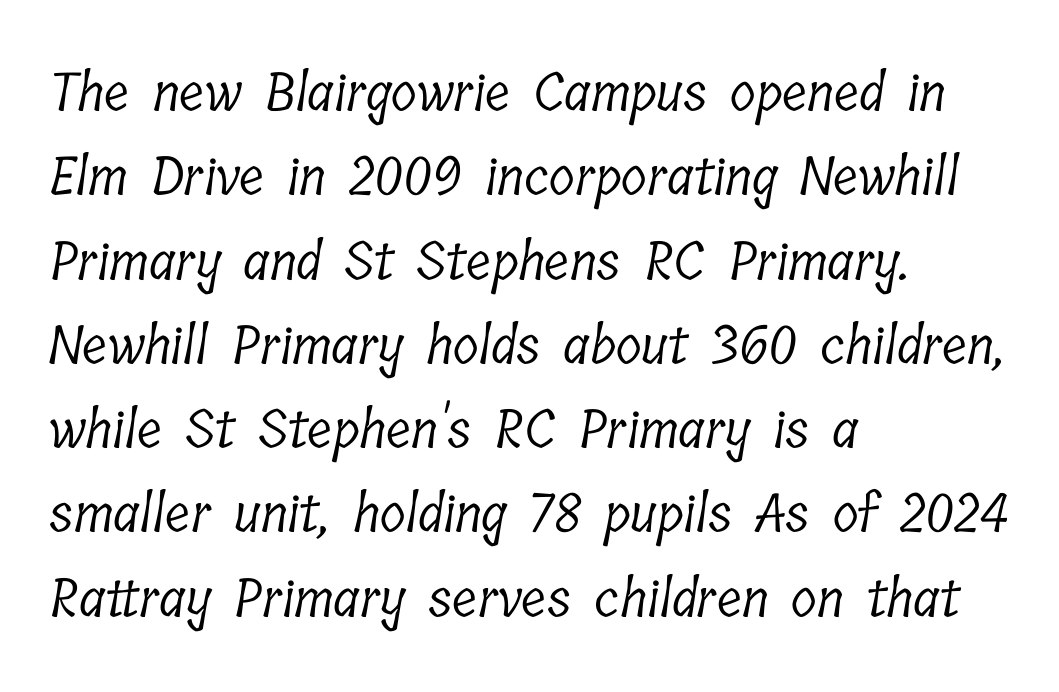
{"serif": "yes", "bold": "no", "weight": "light", "width": "condensed", "stroke_contrast": "low", "x_height": "medium", "monospaced": "no", "underline": "no", "align": "left", "line_spacing": "normal", "line_spacing_ratio": 1.59, "letter_spacing": "normal", "letter_spacing_em": 0.0, "glyph_px": 53}
